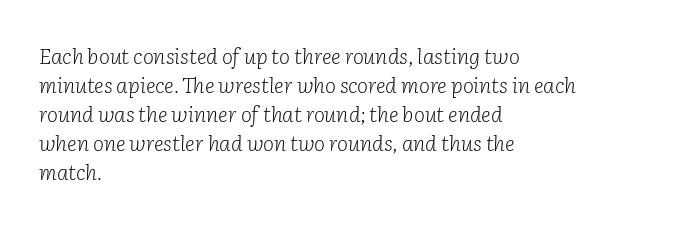
Is the letter spacing exaggerated? No — it looks like the ordinary default. Posture: slanted. The rendering uses a moderate line-height, typical for paragraphs. Each line starts at the same left margin while the right side varies.
